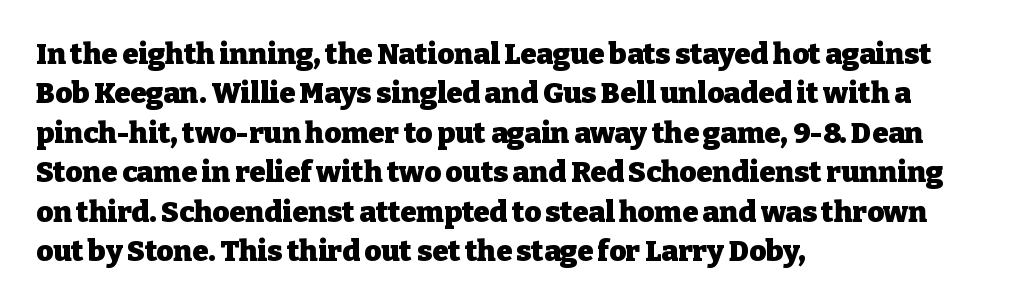
Q: Is the text bold? A: Yes.
Q: Is the text italic (slanted)? A: No, it is upright.
Q: Is the typeface a serif or a sans-serif typeface? A: Serif.
Q: Is the text underlined? A: No.
Q: How is the paragraph aligned? A: Left-aligned.
Q: Is the spacing between letters normal or unusually wide? A: Normal.
Q: Is the spacing between lines tight, normal or loose? A: Normal.
Q: Width (condensed, normal, or wide)? A: Normal.
Q: Stroke contrast? A: Low.
Q: x-height? A: Medium.
Q: Monospaced? A: No.
